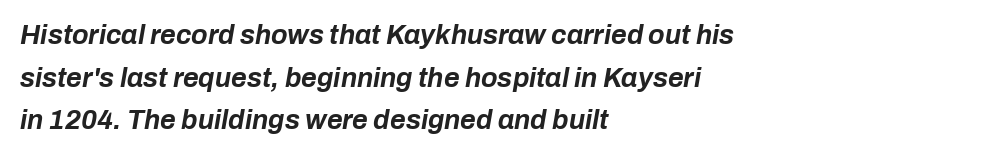
{"italic": "yes", "lean": "right", "slant_degrees": 10, "bold": "yes", "underline": "no", "align": "left", "line_spacing": "normal", "line_spacing_ratio": 1.58, "letter_spacing": "normal", "letter_spacing_em": 0.0, "glyph_px": 27}
